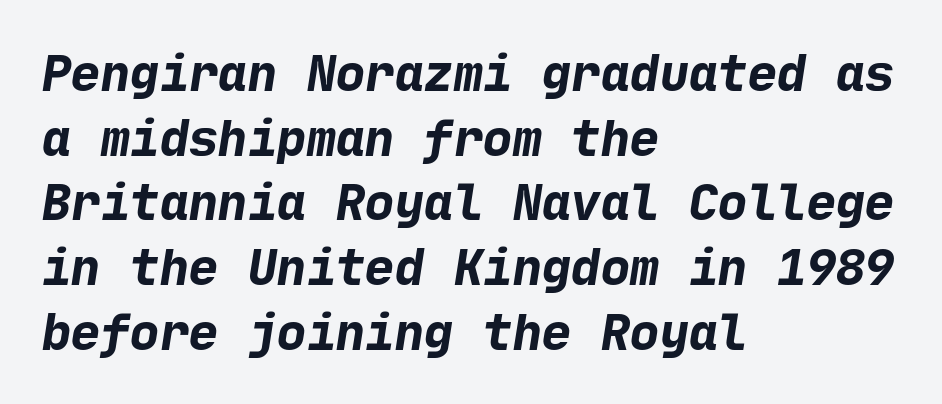
Regarding serifs, this sample does without them. How heavy is the stroke? Heavy — this is a bold. Visually the block forms a straight wall on the left and a jagged coastline on the right. The block of text has a typical density, with ordinary space between rows. Beneath every word, the page is bare.
